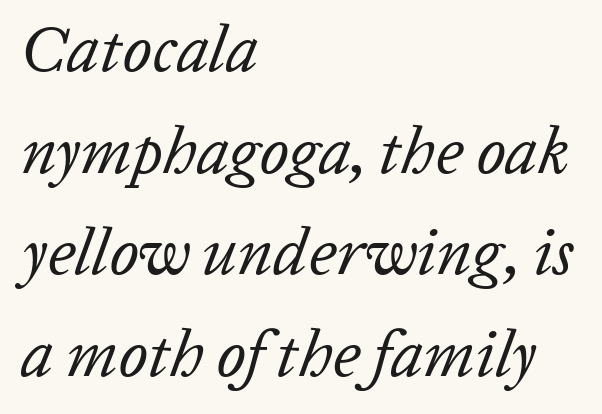
{"italic": "yes", "lean": "right", "slant_degrees": 20, "bold": "no", "weight": "regular", "width": "normal", "stroke_contrast": "low", "x_height": "medium", "monospaced": "no", "underline": "no", "align": "left", "line_spacing": "normal", "line_spacing_ratio": 1.54, "letter_spacing": "normal", "letter_spacing_em": 0.0, "glyph_px": 66}
